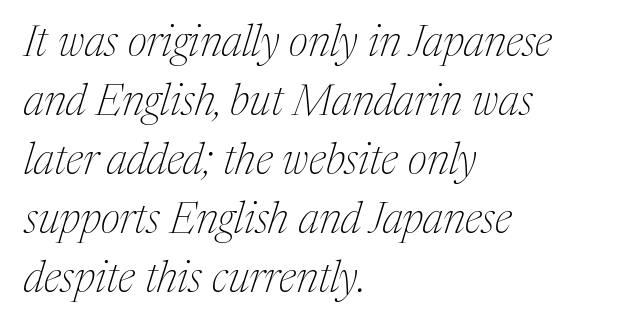
{"serif": "yes", "italic": "yes", "lean": "right", "slant_degrees": 17, "bold": "no", "weight": "thin", "width": "normal", "stroke_contrast": "medium", "x_height": "medium", "monospaced": "no", "underline": "no", "align": "left", "line_spacing": "normal", "line_spacing_ratio": 1.37, "letter_spacing": "normal", "letter_spacing_em": 0.0, "glyph_px": 43}
